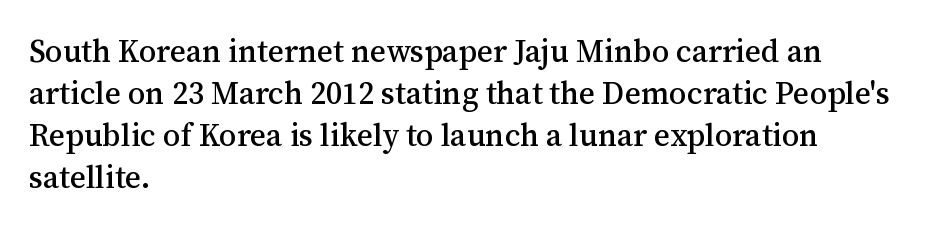
{"serif": "yes", "italic": "no", "width": "normal", "stroke_contrast": "medium", "x_height": "medium", "monospaced": "no", "underline": "no", "align": "left", "line_spacing": "normal", "line_spacing_ratio": 1.35, "letter_spacing": "normal", "letter_spacing_em": 0.0, "glyph_px": 31}
